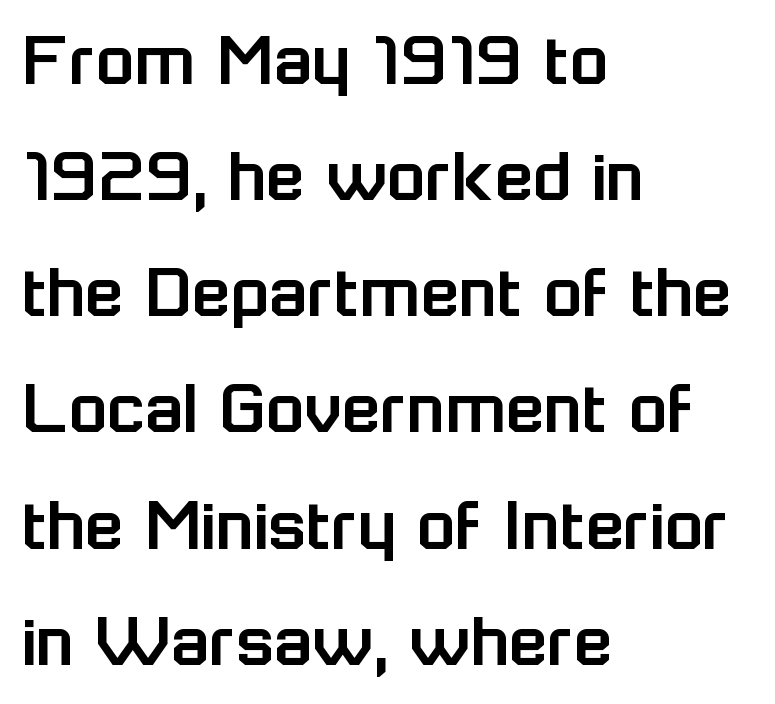
{"serif": "no", "italic": "no", "width": "normal", "stroke_contrast": "low", "x_height": "medium", "monospaced": "no", "underline": "no", "align": "left", "line_spacing": "normal", "line_spacing_ratio": 1.47, "letter_spacing": "normal", "letter_spacing_em": 0.0, "glyph_px": 79}
